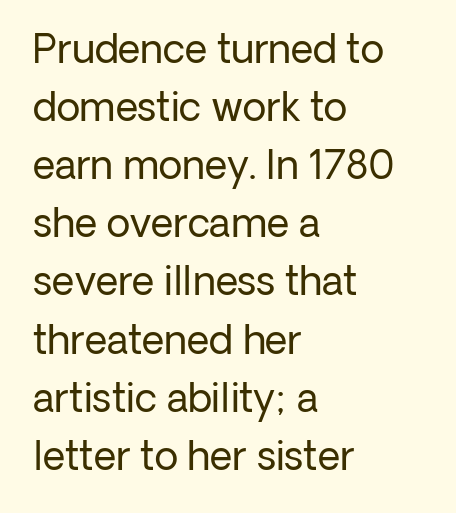
Q: Is the text bold? A: No.
Q: Is the text italic (slanted)? A: No, it is upright.
Q: Is the typeface a serif or a sans-serif typeface? A: Sans-serif.
Q: Is the text underlined? A: No.
Q: How is the paragraph aligned? A: Left-aligned.
Q: Is the spacing between letters normal or unusually wide? A: Normal.
Q: Is the spacing between lines tight, normal or loose? A: Normal.
Q: Width (condensed, normal, or wide)? A: Normal.
Q: Stroke contrast? A: Low.
Q: x-height? A: Medium.
Q: Monospaced? A: No.
